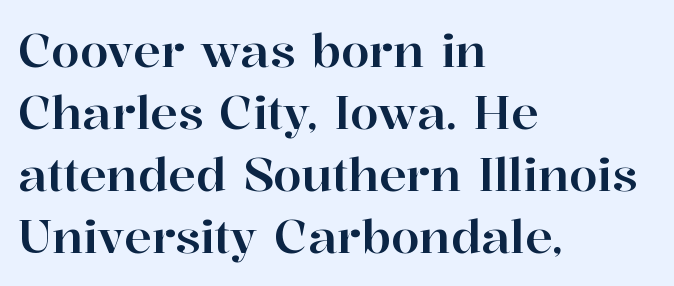
The image shows 46 px serif type, upright; set left-aligned, normal line spacing (1.35x), normal letter spacing, not underlined; high stroke contrast and a medium x-height.
